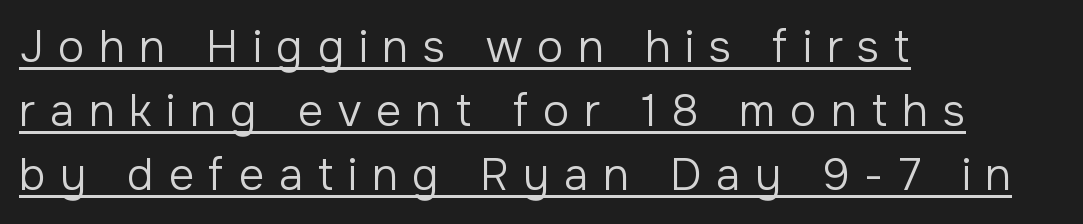
Q: Is the text bold? A: No.
Q: Is the text italic (slanted)? A: No, it is upright.
Q: Is the typeface a serif or a sans-serif typeface? A: Sans-serif.
Q: Is the text underlined? A: Yes.
Q: How is the paragraph aligned? A: Left-aligned.
Q: Is the spacing between letters normal or unusually wide? A: Unusually wide.
Q: Is the spacing between lines tight, normal or loose? A: Normal.
Q: Width (condensed, normal, or wide)? A: Normal.
Q: Stroke contrast? A: Low.
Q: x-height? A: Medium.
Q: Monospaced? A: No.
